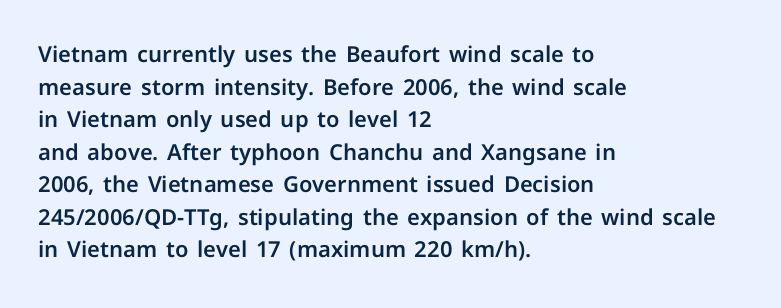
The image shows 22 px text type, upright; set left-aligned, normal line spacing (1.48x), normal letter spacing, not underlined.
